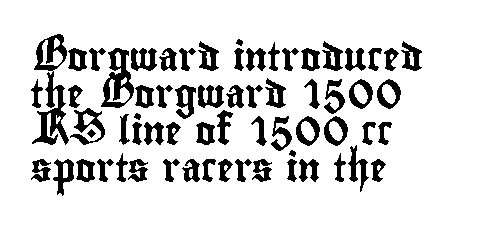
{"serif": "no", "italic": "no", "width": "condensed", "stroke_contrast": "low", "x_height": "small", "monospaced": "no", "underline": "no", "align": "left", "line_spacing": "normal", "line_spacing_ratio": 1.32, "letter_spacing": "normal", "letter_spacing_em": 0.0, "glyph_px": 28}
